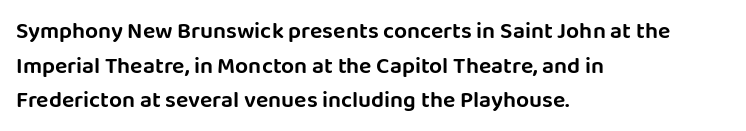
Students, observe: this is what conventionally led text looks like. Has an underline been added? It has not. Words appear dense and cohesive because spacing is normal. If you drew a ruler down the left edge, every line would touch it.
